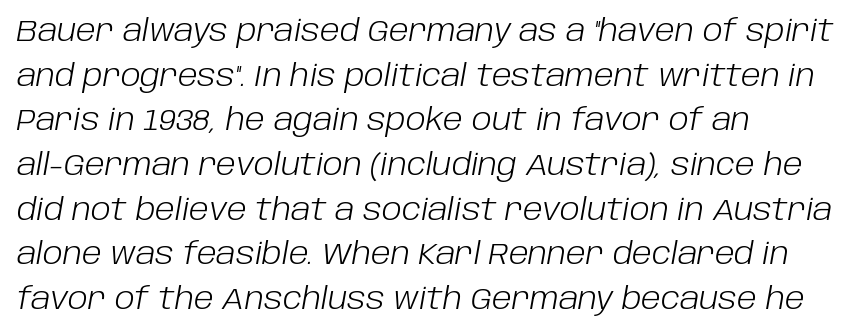
Q: Is the text bold? A: No.
Q: Is the text italic (slanted)? A: Yes, it leans right by about 10 degrees.
Q: Is the text underlined? A: No.
Q: How is the paragraph aligned? A: Left-aligned.
Q: Is the spacing between letters normal or unusually wide? A: Normal.
Q: Is the spacing between lines tight, normal or loose? A: Normal.
Q: Width (condensed, normal, or wide)? A: Normal.
Q: Stroke contrast? A: Low.
Q: x-height? A: Large.
Q: Monospaced? A: No.
